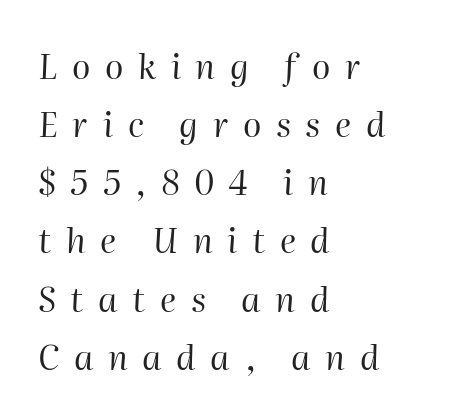
Line starts are locked; line ends wander. Inter-character spacing is expanded well beyond the font's built-in metrics. Think of a printed novel: that variable character pitch is what you see here. Letters rest on an invisible, unmarked baseline.
